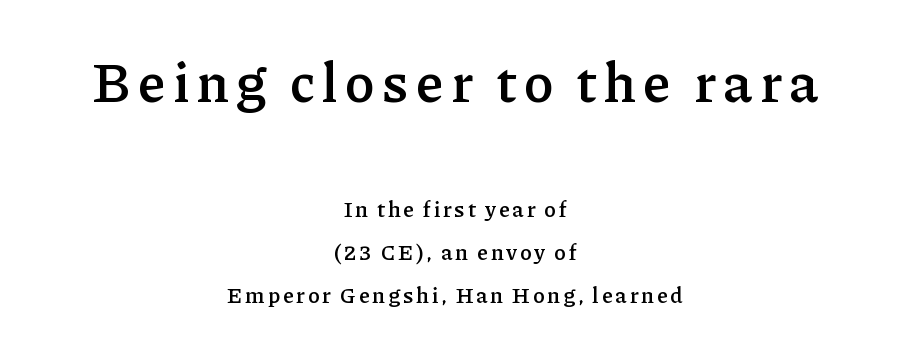
Compare the two chunks: the upper has the greater cap height. Both edges are ragged and mirror each other, which tells us the setting is centered. These lines carry some extra weight — a demibold, not a full bold. Letters rest on an invisible, unmarked baseline.
